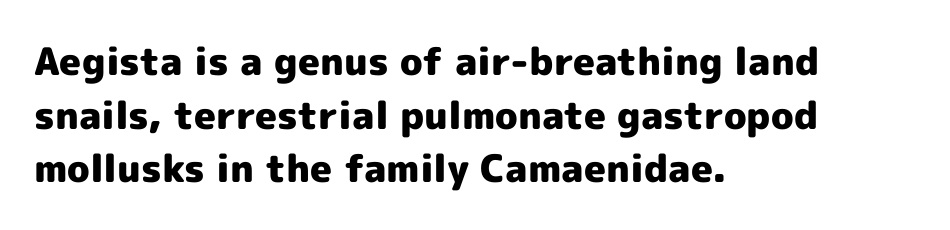
The image shows 38 px heavy sans-serif type, upright; set left-aligned, normal line spacing (1.41x), normal letter spacing, not underlined; a medium x-height.
